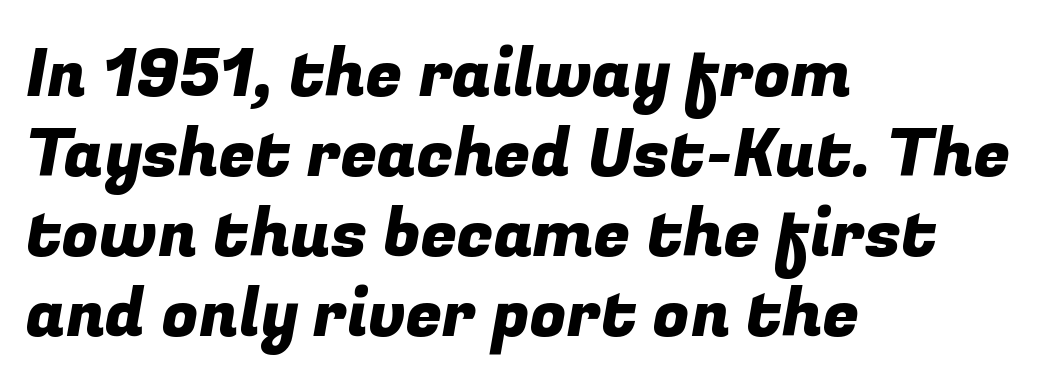
Q: Is the typeface a serif or a sans-serif typeface? A: Sans-serif.
Q: Is the text underlined? A: No.
Q: How is the paragraph aligned? A: Left-aligned.
Q: Is the spacing between letters normal or unusually wide? A: Normal.
Q: Width (condensed, normal, or wide)? A: Normal.
Q: Stroke contrast? A: Low.
Q: x-height? A: Medium.
Q: Monospaced? A: No.
